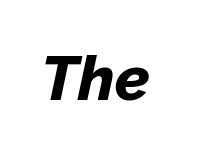
The image shows 62 px bold type, italic (leaning right); set normal letter spacing, not underlined; low stroke contrast and a medium x-height.
